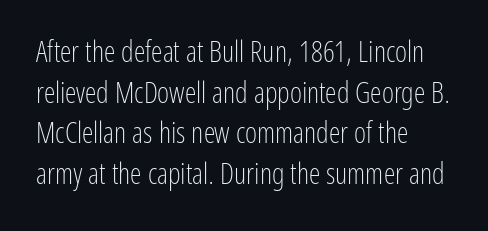
{"serif": "no", "italic": "no", "bold": "no", "weight": "light", "width": "condensed", "stroke_contrast": "low", "x_height": "medium", "monospaced": "no", "underline": "no", "align": "left", "line_spacing": "normal", "line_spacing_ratio": 1.4, "letter_spacing": "normal", "letter_spacing_em": 0.0, "glyph_px": 29}
